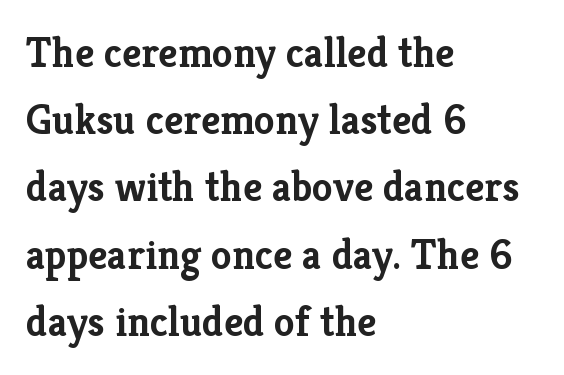
{"serif": "yes", "italic": "no", "bold": "yes", "weight": "semibold", "width": "normal", "stroke_contrast": "low", "x_height": "medium", "monospaced": "no", "underline": "no", "align": "left", "line_spacing": "normal", "line_spacing_ratio": 1.6, "letter_spacing": "normal", "letter_spacing_em": 0.0, "glyph_px": 42}
